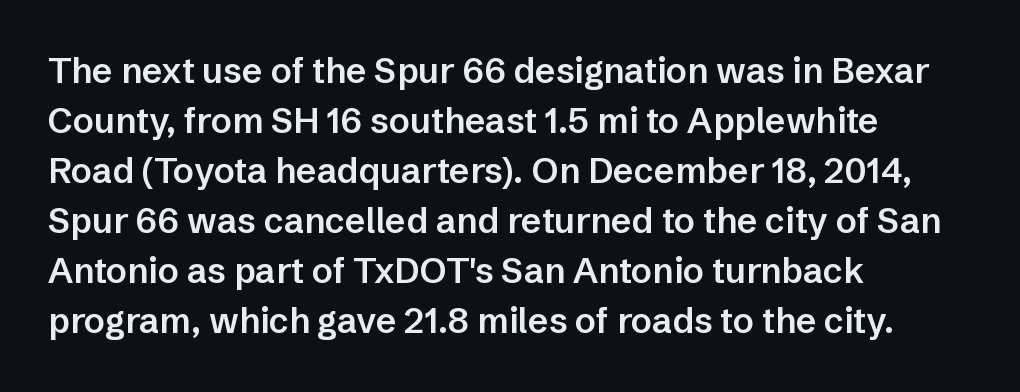
The image shows 35 px semibold sans-serif type, upright; set left-aligned, normal line spacing (1.43x), normal letter spacing, not underlined; low stroke contrast and a medium x-height.
